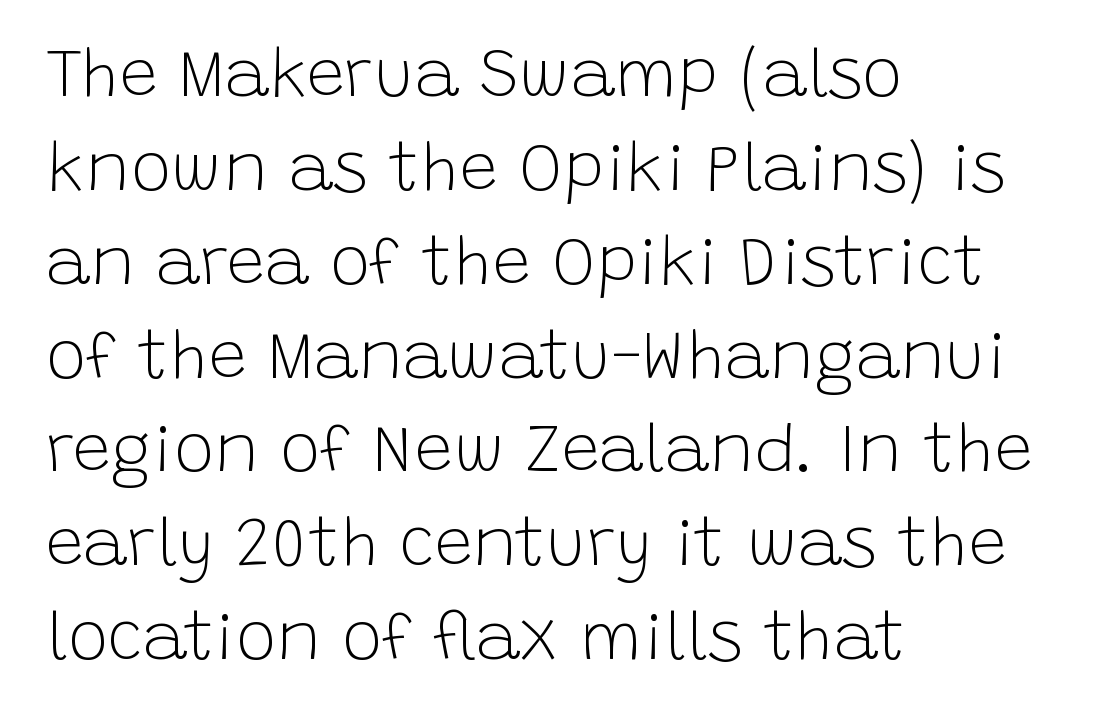
The image shows 68 px light sans-serif type, upright; set left-aligned, normal line spacing (1.38x), normal letter spacing, not underlined; low stroke contrast and a large x-height.
